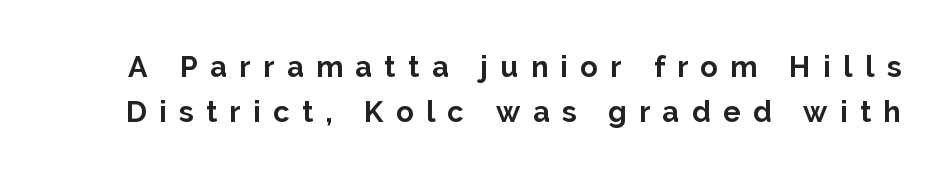
Q: Is the text bold? A: Yes.
Q: Is the text italic (slanted)? A: No, it is upright.
Q: Is the typeface a serif or a sans-serif typeface? A: Sans-serif.
Q: Is the text underlined? A: No.
Q: Is the spacing between letters normal or unusually wide? A: Unusually wide.
Q: Is the spacing between lines tight, normal or loose? A: Normal.
Q: Width (condensed, normal, or wide)? A: Normal.
Q: Stroke contrast? A: Low.
Q: x-height? A: Medium.
Q: Monospaced? A: No.
